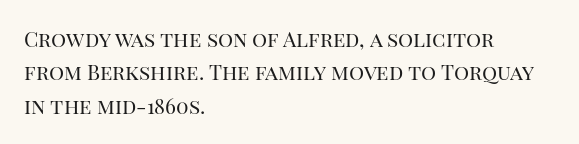
{"italic": "no", "bold": "no", "underline": "no", "align": "left", "line_spacing": "normal", "line_spacing_ratio": 1.59, "letter_spacing": "normal", "letter_spacing_em": 0.0, "glyph_px": 21}
